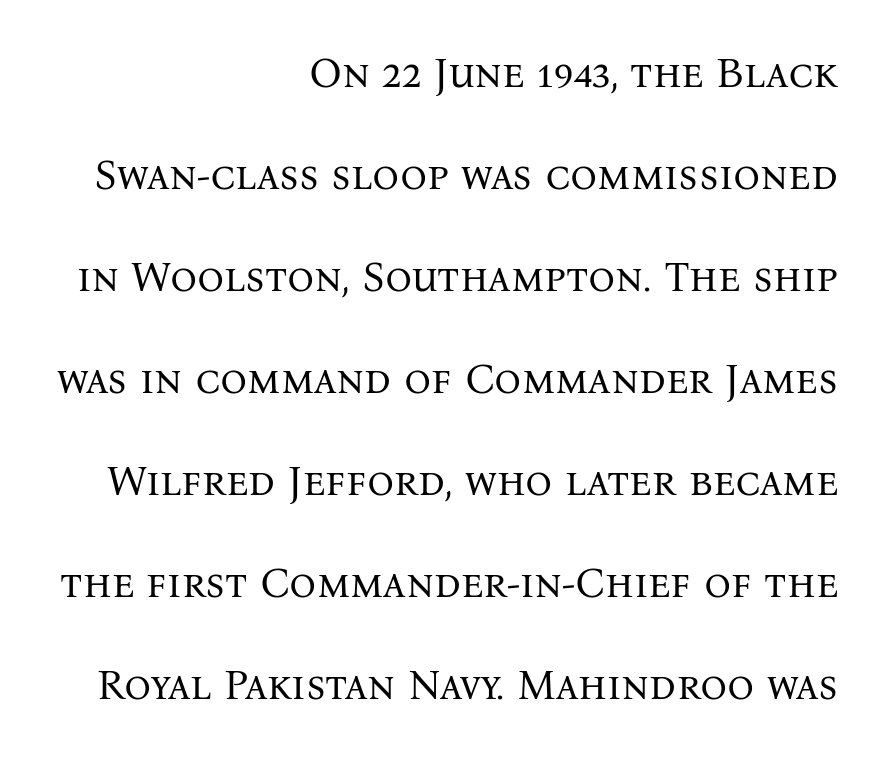
Q: Is the text bold? A: No.
Q: Is the text italic (slanted)? A: No, it is upright.
Q: Is the typeface a serif or a sans-serif typeface? A: Serif.
Q: Is the text underlined? A: No.
Q: How is the paragraph aligned? A: Right-aligned.
Q: Is the spacing between letters normal or unusually wide? A: Normal.
Q: Is the spacing between lines tight, normal or loose? A: Loose.
Q: Width (condensed, normal, or wide)? A: Normal.
Q: Stroke contrast? A: Medium.
Q: x-height? A: Medium.
Q: Monospaced? A: No.
